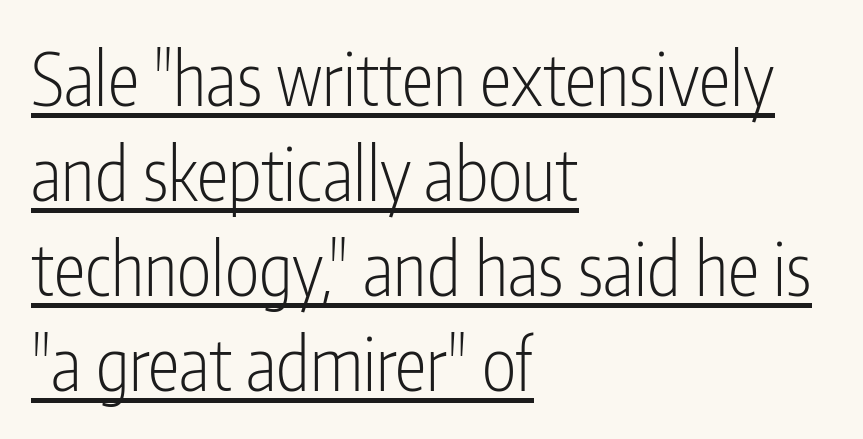
{"serif": "no", "italic": "no", "bold": "no", "weight": "light", "width": "condensed", "stroke_contrast": "low", "x_height": "medium", "monospaced": "no", "underline": "yes", "align": "left", "line_spacing": "normal", "line_spacing_ratio": 1.32, "letter_spacing": "normal", "letter_spacing_em": 0.0, "glyph_px": 72}
